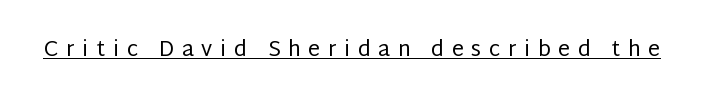
Q: Is the text bold? A: No.
Q: Is the text italic (slanted)? A: No, it is upright.
Q: Is the text underlined? A: Yes.
Q: Is the spacing between letters normal or unusually wide? A: Unusually wide.
